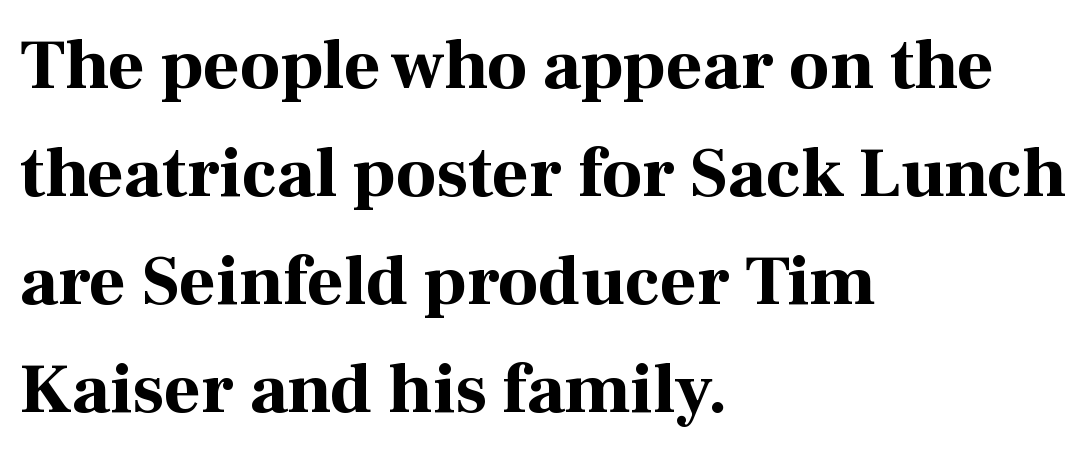
The image shows 71 px bold serif type, upright; set left-aligned, normal line spacing (1.52x), normal letter spacing, not underlined; high stroke contrast and a medium x-height.
